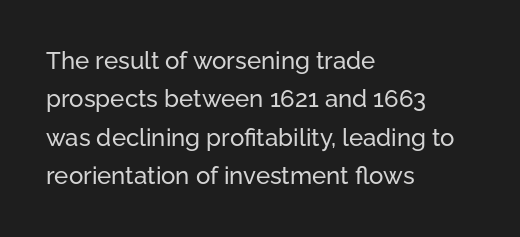
Q: Is the text italic (slanted)? A: No, it is upright.
Q: Is the text underlined? A: No.
Q: How is the paragraph aligned? A: Left-aligned.
Q: Is the spacing between letters normal or unusually wide? A: Normal.
Q: Is the spacing between lines tight, normal or loose? A: Normal.
